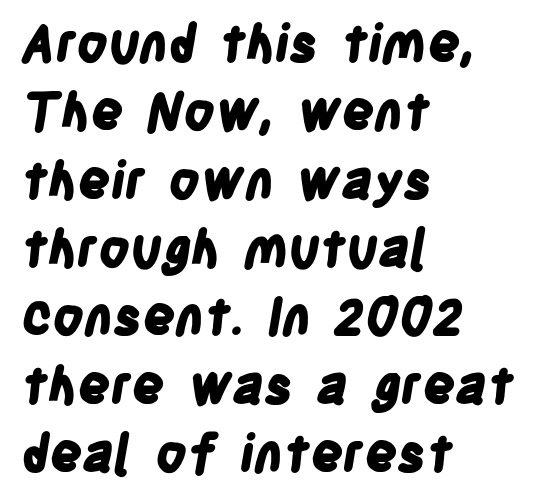
Q: Is the text bold? A: Yes.
Q: Is the typeface a serif or a sans-serif typeface? A: Sans-serif.
Q: Is the text underlined? A: No.
Q: How is the paragraph aligned? A: Left-aligned.
Q: Is the spacing between letters normal or unusually wide? A: Normal.
Q: Is the spacing between lines tight, normal or loose? A: Normal.
Q: Width (condensed, normal, or wide)? A: Condensed.
Q: Stroke contrast? A: Low.
Q: x-height? A: Large.
Q: Monospaced? A: No.
